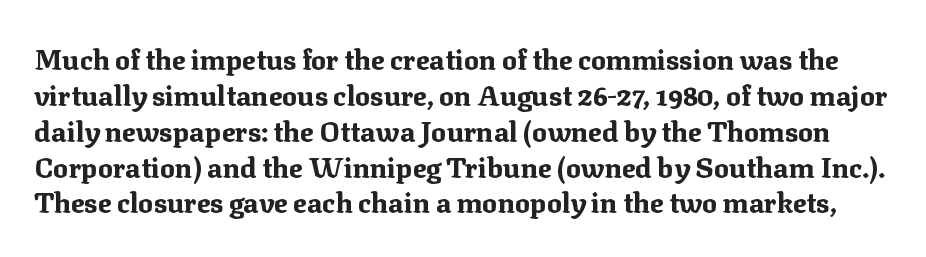
The image shows 28 px bold serif type, upright; set normal line spacing (1.28x), normal letter spacing, not underlined; medium stroke contrast and a medium x-height.
